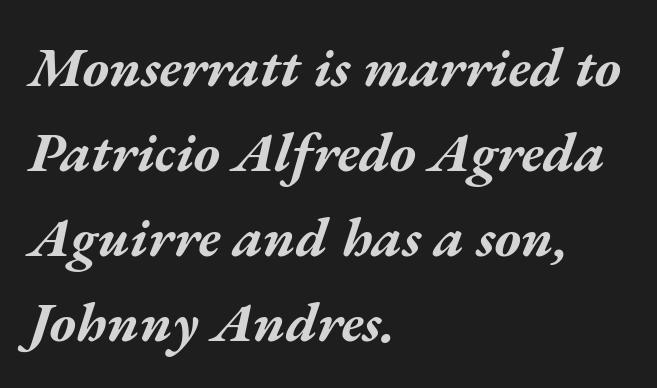
{"italic": "yes", "lean": "right", "slant_degrees": 17, "bold": "yes", "weight": "bold", "width": "wide", "stroke_contrast": "medium", "x_height": "medium", "monospaced": "no", "underline": "no", "align": "left", "line_spacing": "normal", "line_spacing_ratio": 1.52, "letter_spacing": "normal", "letter_spacing_em": 0.0, "glyph_px": 56}
